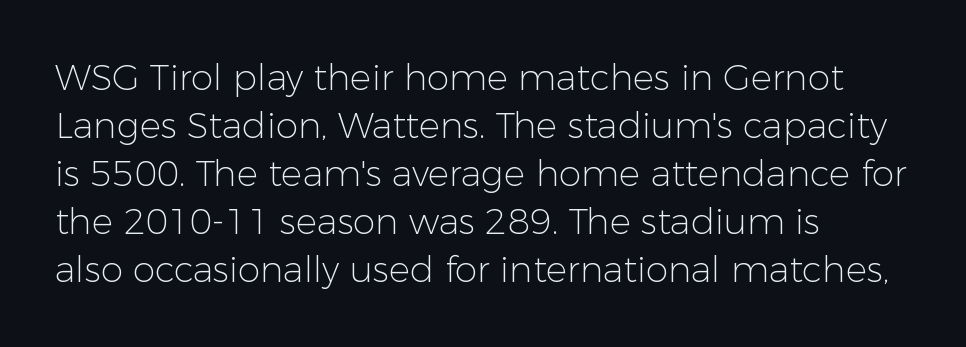
These lines stack with their left ends in a neat column. Normally led — the rows are evenly, conventionally spaced. Nope, not italic — everything's standing straight. Stems and bowls with no extra thickness — not bold.
